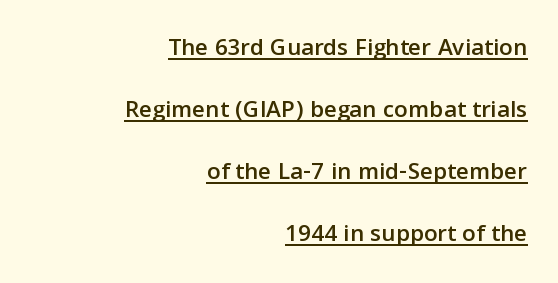
Q: Is the text italic (slanted)? A: No, it is upright.
Q: Is the text underlined? A: Yes.
Q: How is the paragraph aligned? A: Right-aligned.
Q: Is the spacing between letters normal or unusually wide? A: Normal.
Q: Is the spacing between lines tight, normal or loose? A: Loose.
